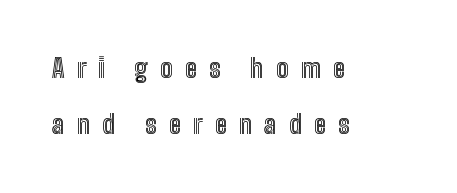
Leading: increased. The passage shown is not underscored anywhere. Does extra space separate the letters? Yes, quite a lot of it. Italic: no, the glyphs are upright roman. Horizontally, the lines are justified to the leading edge only.
